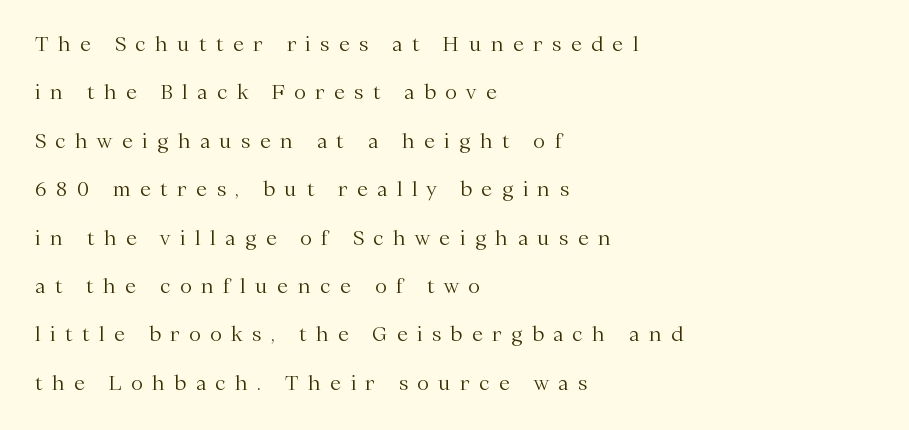
Whoever set this chose breathing room over compactness in the vertical rhythm. Display-style spreading of the glyphs; the letterfit is very open. Bare-footed words on every line. Weight class: somewhere from thin through regular. This sample is left-justified, so line endings fall wherever the words run out.
